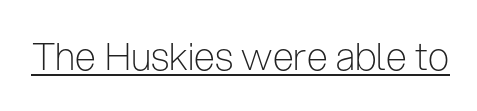
Every character sits straight up, as roman type does. A continuous stroke trails under the words, as in a hyperlink. Stroke mass is kept to a normal reading level or below. Look at the bottom of the vertical strokes: they stop flat, with no serifs. This sample has the flowing, uneven cadence of proportional lettering.
